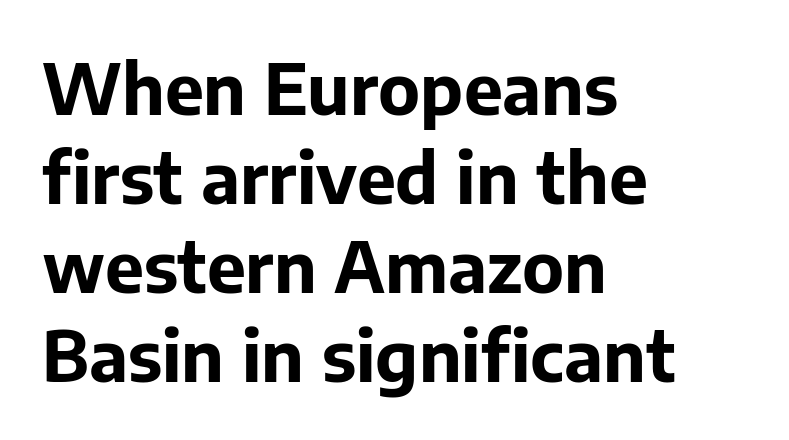
Q: Is the text bold? A: Yes.
Q: Is the text italic (slanted)? A: No, it is upright.
Q: Is the typeface a serif or a sans-serif typeface? A: Sans-serif.
Q: Is the text underlined? A: No.
Q: How is the paragraph aligned? A: Left-aligned.
Q: Is the spacing between letters normal or unusually wide? A: Normal.
Q: Is the spacing between lines tight, normal or loose? A: Normal.
Q: Width (condensed, normal, or wide)? A: Normal.
Q: Stroke contrast? A: Low.
Q: x-height? A: Medium.
Q: Monospaced? A: No.
